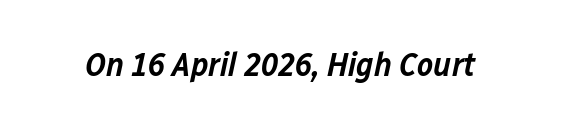
{"italic": "yes", "lean": "right", "slant_degrees": 12, "bold": "semi", "weight": "semibold", "width": "normal", "stroke_contrast": "low", "x_height": "medium", "monospaced": "no", "underline": "no", "letter_spacing": "normal", "letter_spacing_em": 0.0, "glyph_px": 34}
